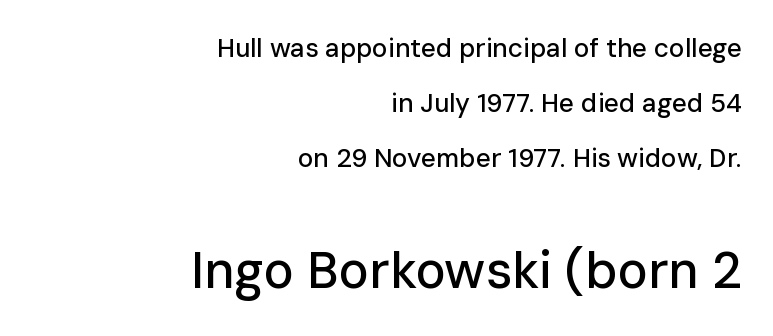
Classification — sans serif. Leading: increased. Quick note: underline off. Reading down the block, your eye finds every line finishing at a fixed right position. This sample uses an upright cut, with every glyph sitting square on the baseline. The letterforms sit shoulder to shoulder at normal distance.
